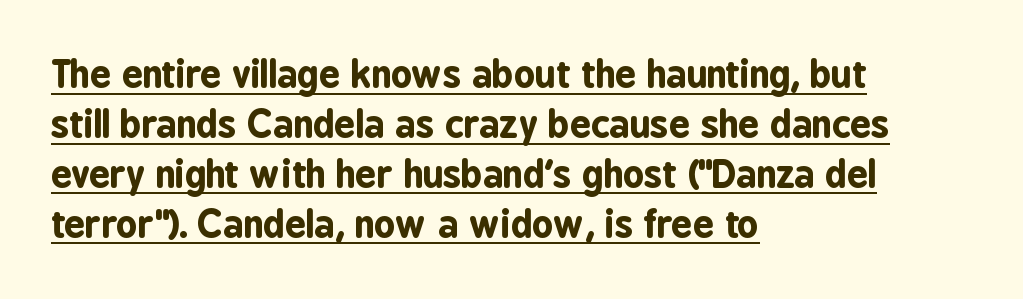
Q: Is the text bold? A: Yes.
Q: Is the text italic (slanted)? A: No, it is upright.
Q: Is the typeface a serif or a sans-serif typeface? A: Sans-serif.
Q: Is the text underlined? A: Yes.
Q: How is the paragraph aligned? A: Left-aligned.
Q: Is the spacing between letters normal or unusually wide? A: Normal.
Q: Is the spacing between lines tight, normal or loose? A: Normal.
Q: Width (condensed, normal, or wide)? A: Condensed.
Q: Stroke contrast? A: Low.
Q: x-height? A: Medium.
Q: Monospaced? A: No.
